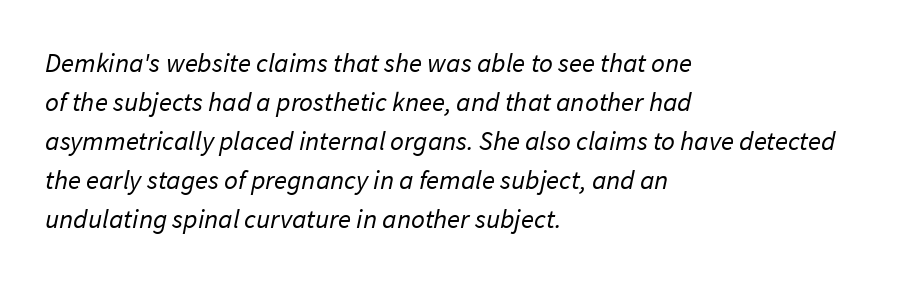
{"bold": "no", "underline": "no", "align": "left", "line_spacing": "normal", "line_spacing_ratio": 1.44, "letter_spacing": "normal", "letter_spacing_em": 0.0, "glyph_px": 27}
